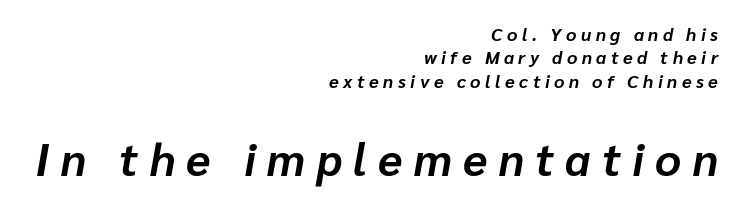
The image shows 45 px bold type, italic (leaning right); set right-aligned, normal line spacing (1.3x), unusually wide letter spacing (+0.25 em), not underlined; the second (bottom) block is 2.5x larger; low stroke contrast and a medium x-height.
